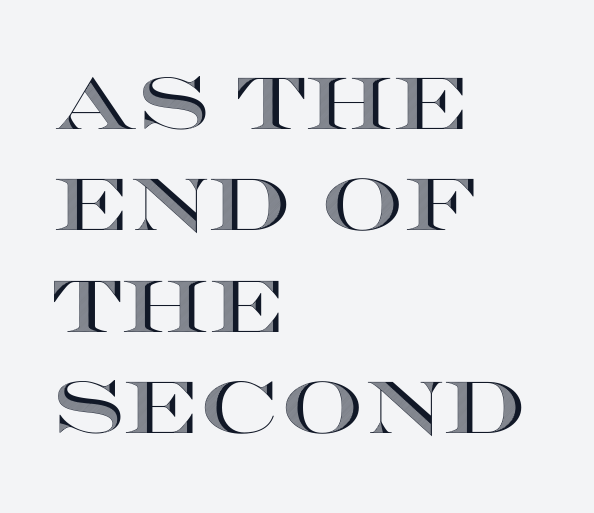
One-word summary of the alignment: left. This rendering features lettering with no underline. Proportional: the letters do not fall into vertical columns. Compared with typical paragraphs, the rows here are spaced about the same.
